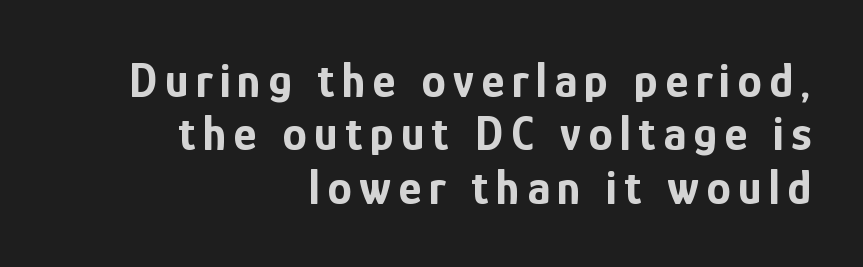
The image shows 49 px bold, condensed sans-serif type, upright; set right-aligned, tight line spacing (1.09x), not underlined; low stroke contrast and a medium x-height.
